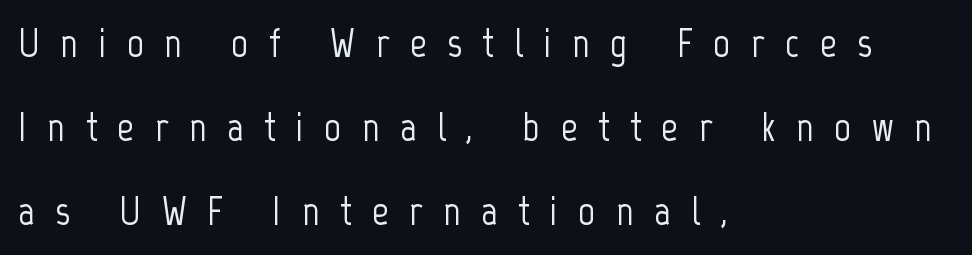
Character widths vary here, with narrow letters taking less room than wide ones. Does the copy run flush right? No — it runs flush left. In terms of posture, this sample is upright. Honestly, there is no underline to notice here at all. How are the letters spaced? Widely, with obvious added tracking. Note: no serifs on the glyphs.
